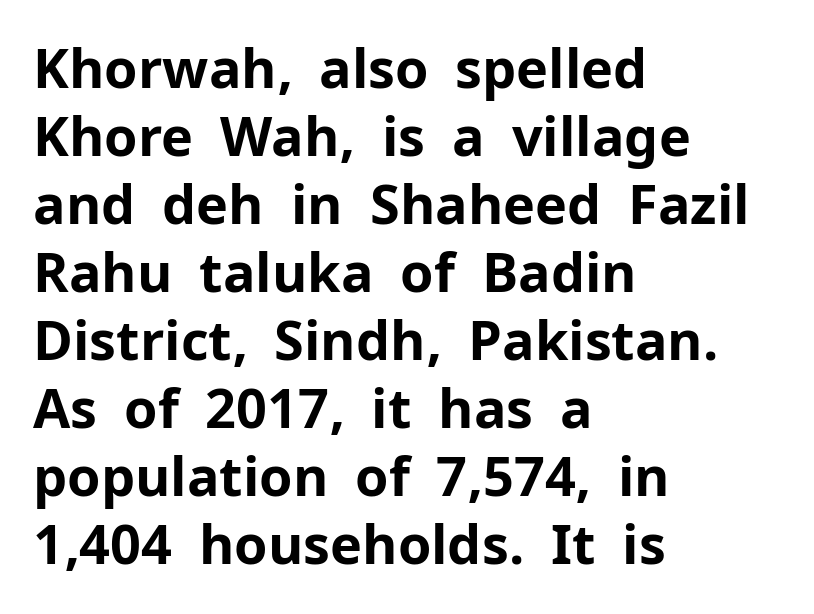
The image shows 54 px bold sans-serif type, upright; set left-aligned, normal line spacing (1.26x), normal letter spacing, not underlined; low stroke contrast and a medium x-height.
